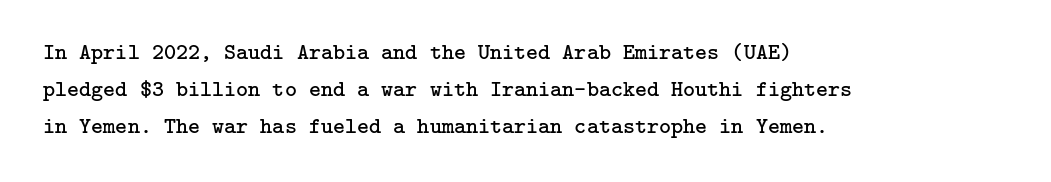
The image shows 23 px text type, upright; set left-aligned, normal line spacing (1.6x), normal letter spacing, not underlined.
